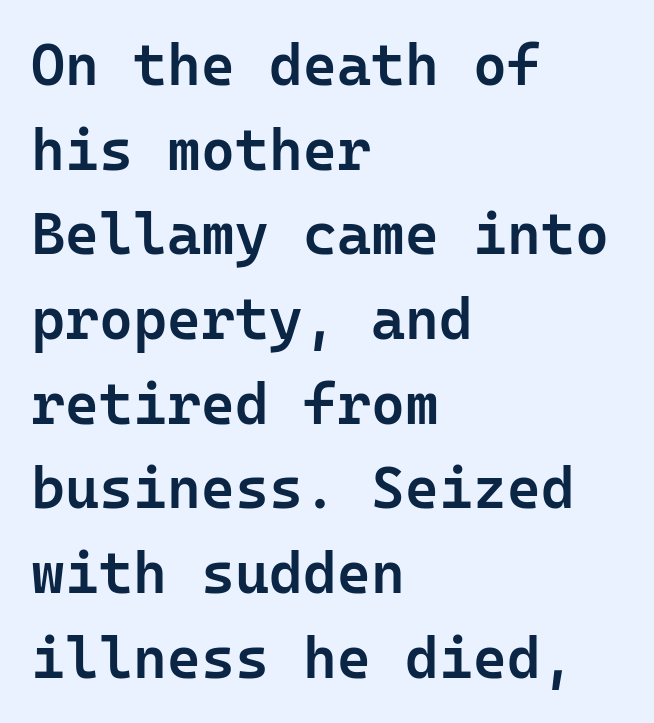
{"serif": "no", "italic": "no", "bold": "semi", "weight": "semibold", "width": "normal", "stroke_contrast": "low", "x_height": "medium", "monospaced": "yes", "underline": "no", "align": "left", "line_spacing": "normal", "line_spacing_ratio": 1.46, "letter_spacing": "normal", "letter_spacing_em": 0.0, "glyph_px": 58}
